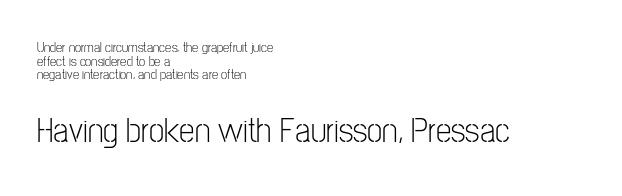
Characters remain perfectly vertical along every line. Grotesque or geometric, the face here clearly has no serifs. Each word holds together tightly as a unit, with standard inter-letter gaps. The text block is weighted toward the left margin, trailing off unevenly rightward. The face used here appears at its bigger size in the lower chunk. This reads as an unemphasized weight, regular at the heaviest.
